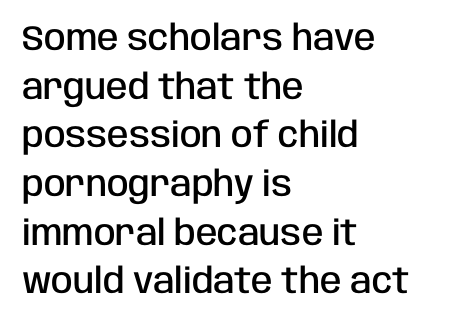
{"serif": "no", "italic": "no", "bold": "semi", "weight": "semibold", "width": "condensed", "stroke_contrast": "low", "x_height": "large", "monospaced": "no", "underline": "no", "align": "left", "line_spacing": "normal", "line_spacing_ratio": 1.39, "letter_spacing": "normal", "letter_spacing_em": 0.0, "glyph_px": 35}
